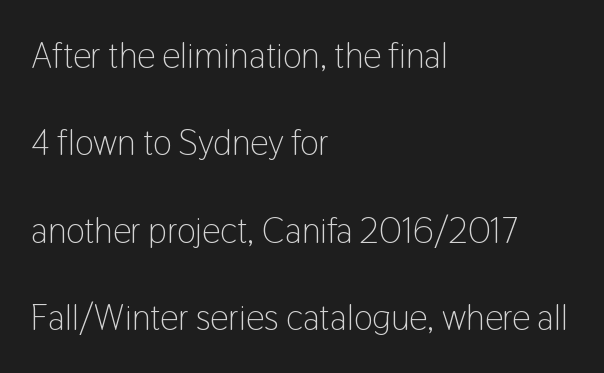
The letters stand upright; this is a roman face. Does the type have serifs? No, each stem ends abruptly. The letters sit at their default tracking, neither squeezed nor spread. Students, observe: this is what heavily led, spacious text looks like.
